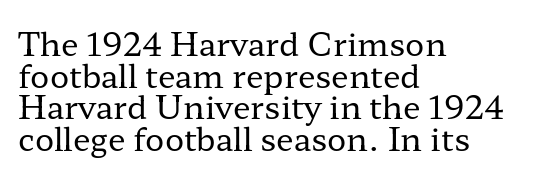
Q: Is the text bold? A: No.
Q: Is the text italic (slanted)? A: No, it is upright.
Q: Is the typeface a serif or a sans-serif typeface? A: Serif.
Q: Is the text underlined? A: No.
Q: How is the paragraph aligned? A: Left-aligned.
Q: Is the spacing between letters normal or unusually wide? A: Normal.
Q: Is the spacing between lines tight, normal or loose? A: Tight.
Q: Width (condensed, normal, or wide)? A: Wide.
Q: Stroke contrast? A: Low.
Q: x-height? A: Medium.
Q: Monospaced? A: No.
